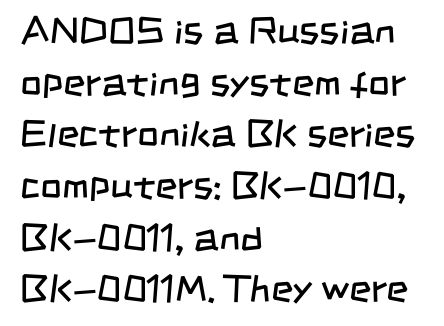
{"serif": "no", "bold": "no", "weight": "regular", "width": "condensed", "stroke_contrast": "low", "x_height": "large", "monospaced": "no", "underline": "no", "align": "left", "line_spacing": "normal", "line_spacing_ratio": 1.36, "letter_spacing": "normal", "letter_spacing_em": 0.0, "glyph_px": 38}
